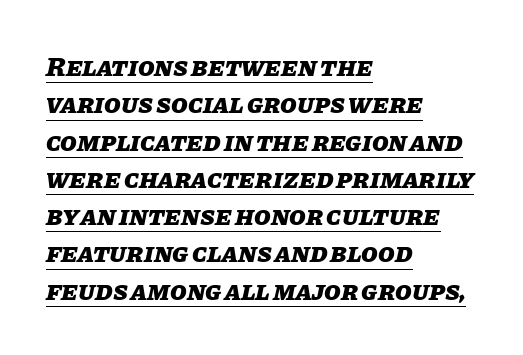
Like a heading marked for emphasis, these lines bear an underscore. Summary of vertical rhythm: regular, with standard interline spacing. The strokes are fattened all the way to bold. Leftover space on each line is placed entirely after the last word. Designer's note — italics engaged.
